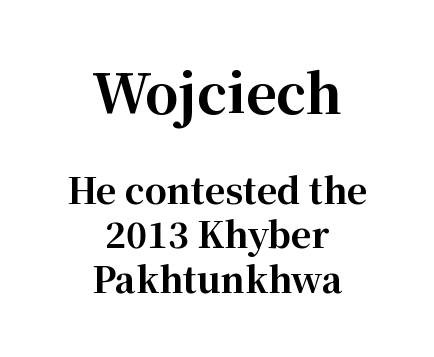
{"serif": "yes", "italic": "no", "bold": "yes", "weight": "bold", "width": "normal", "stroke_contrast": "high", "x_height": "medium", "monospaced": "no", "underline": "no", "align": "center", "line_spacing": "normal", "line_spacing_ratio": 1.27, "letter_spacing": "normal", "letter_spacing_em": 0.0, "larger_block": "first", "size_ratio": 1.51, "glyph_px": 53}
